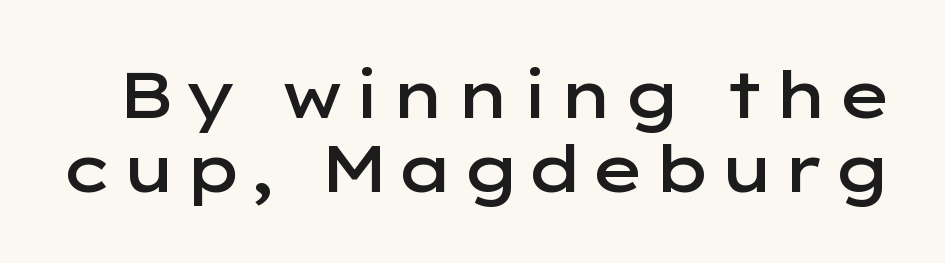
{"serif": "no", "italic": "no", "bold": "semi", "weight": "semibold", "width": "wide", "stroke_contrast": "low", "x_height": "medium", "monospaced": "no", "underline": "no", "line_spacing": "tight", "line_spacing_ratio": 1.14, "glyph_px": 65}
